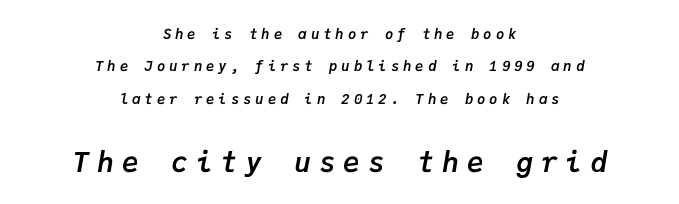
Q: Is the text bold? A: Yes.
Q: Is the text italic (slanted)? A: Yes, it leans right by about 9 degrees.
Q: Is the text underlined? A: No.
Q: How is the paragraph aligned? A: Centered.
Q: Is the spacing between letters normal or unusually wide? A: Unusually wide.
Q: Is the spacing between lines tight, normal or loose? A: Loose.
Q: Which block of text is set in a larger size, the first (top) or the second (bottom)? A: The second (bottom) one.
Q: Width (condensed, normal, or wide)? A: Normal.
Q: Stroke contrast? A: Low.
Q: x-height? A: Medium.
Q: Monospaced? A: Yes.
